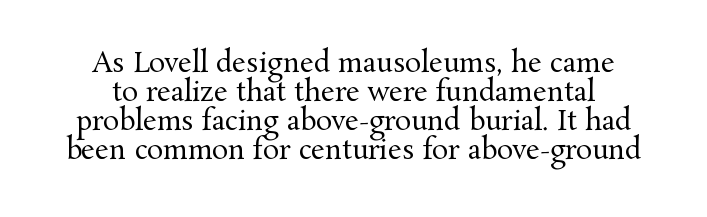
The image shows 27 px text type, upright; set centered, tight line spacing (1.08x), normal letter spacing, not underlined.
